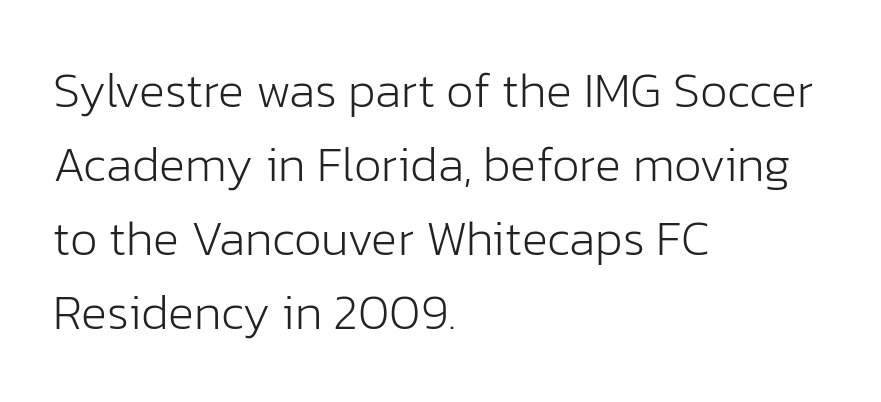
The specimen omits any rule beneath the text block's lines. Stems here are at most as thick as an everyday book face. Which margin do the lines hug? The left one — the right edge is uneven. This sample uses plain, unmodified letter spacing. Rendered with straight, roman letterforms.
